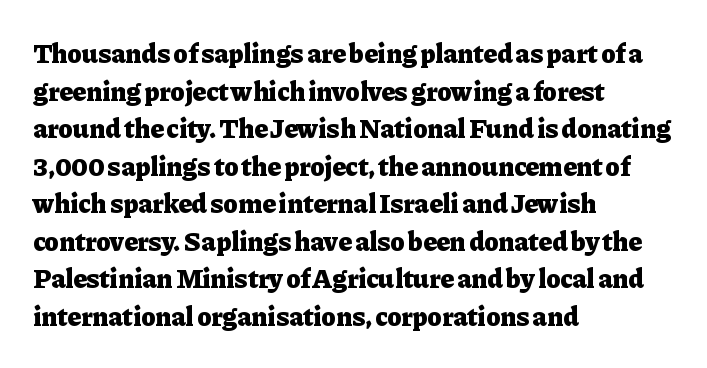
{"italic": "no", "bold": "yes", "underline": "no", "align": "left", "line_spacing": "normal", "line_spacing_ratio": 1.39, "letter_spacing": "normal", "letter_spacing_em": 0.0, "glyph_px": 27}
